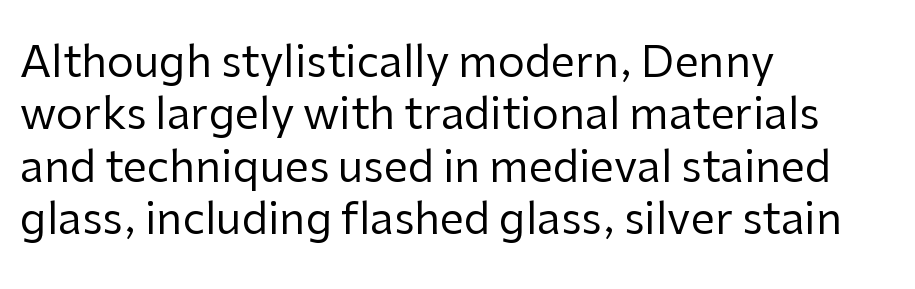
{"serif": "no", "italic": "no", "bold": "no", "weight": "regular", "width": "normal", "stroke_contrast": "low", "x_height": "medium", "monospaced": "no", "underline": "no", "align": "left", "line_spacing_ratio": 1.22, "letter_spacing": "normal", "letter_spacing_em": 0.0, "glyph_px": 43}
